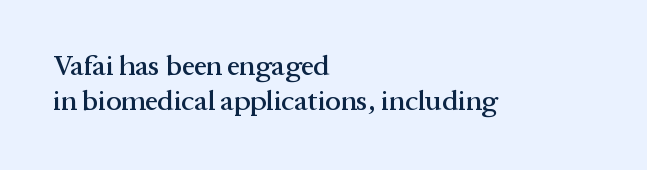
The image shows 28 px serif type, upright; set left-aligned, line spacing 1.24x, normal letter spacing, not underlined; medium stroke contrast and a medium x-height.
